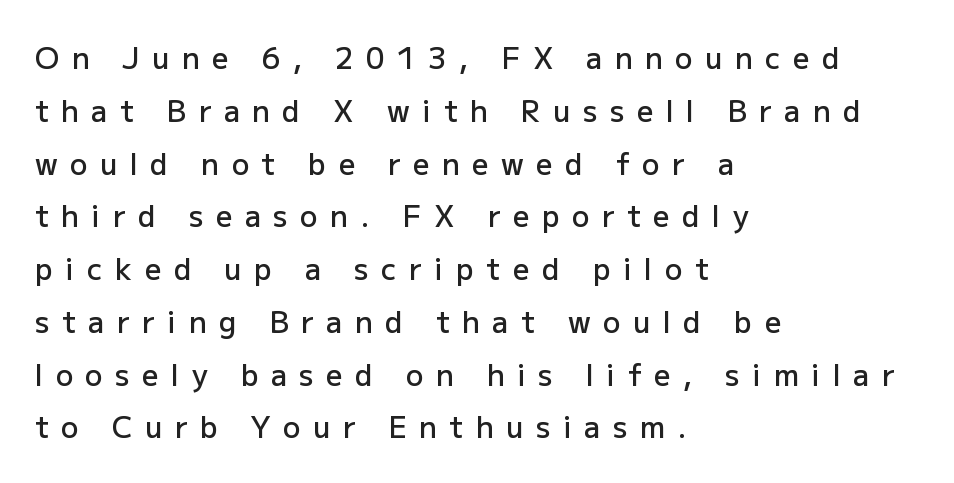
{"serif": "no", "italic": "no", "bold": "semi", "weight": "semibold", "width": "normal", "stroke_contrast": "low", "x_height": "medium", "monospaced": "no", "underline": "no", "align": "left", "line_spacing_ratio": 1.82, "letter_spacing": "wide", "letter_spacing_em": 0.43, "glyph_px": 29}
